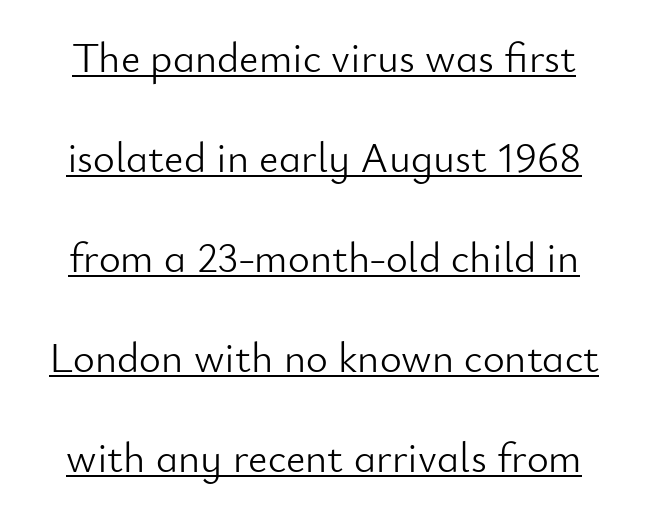
Q: Is the text bold? A: No.
Q: Is the text italic (slanted)? A: No, it is upright.
Q: Is the typeface a serif or a sans-serif typeface? A: Sans-serif.
Q: Is the text underlined? A: Yes.
Q: Is the spacing between letters normal or unusually wide? A: Normal.
Q: Is the spacing between lines tight, normal or loose? A: Loose.
Q: Width (condensed, normal, or wide)? A: Normal.
Q: Stroke contrast? A: Low.
Q: x-height? A: Small.
Q: Monospaced? A: No.
